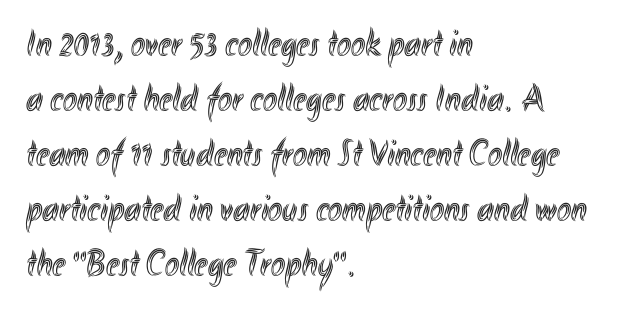
{"width": "condensed", "x_height": "small", "monospaced": "no", "underline": "no", "align": "left", "line_spacing": "normal", "line_spacing_ratio": 1.45, "letter_spacing": "normal", "letter_spacing_em": 0.0, "glyph_px": 38}
